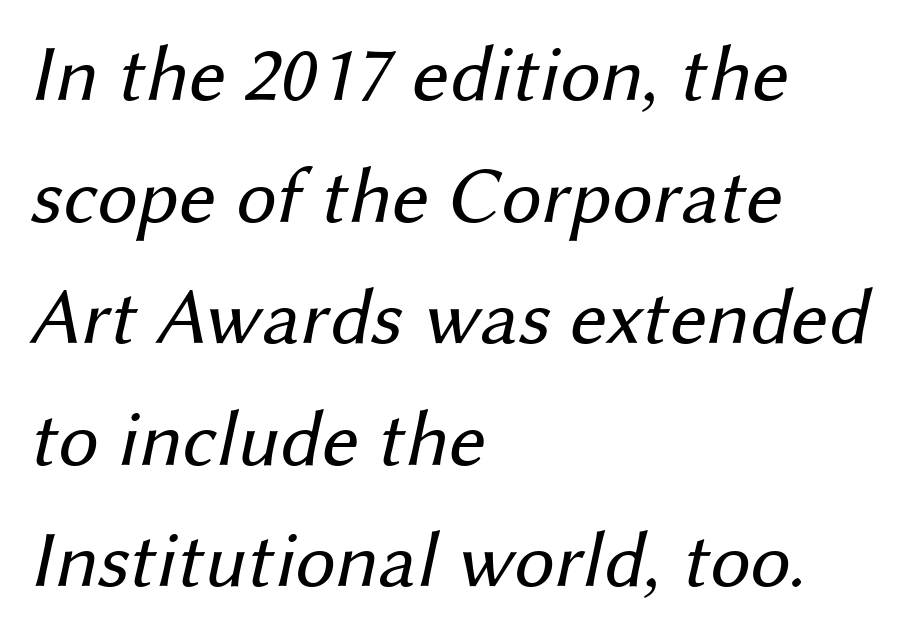
The face used here is proportionally spaced, like ordinary book or web type. Where is the straight margin? On the left. Vertical spacing — default. Is the letter spacing exaggerated? No — it looks like the ordinary default. The glyphs are unaccompanied by any horizontal stroke below them. These lines are composed in type without serifs.
